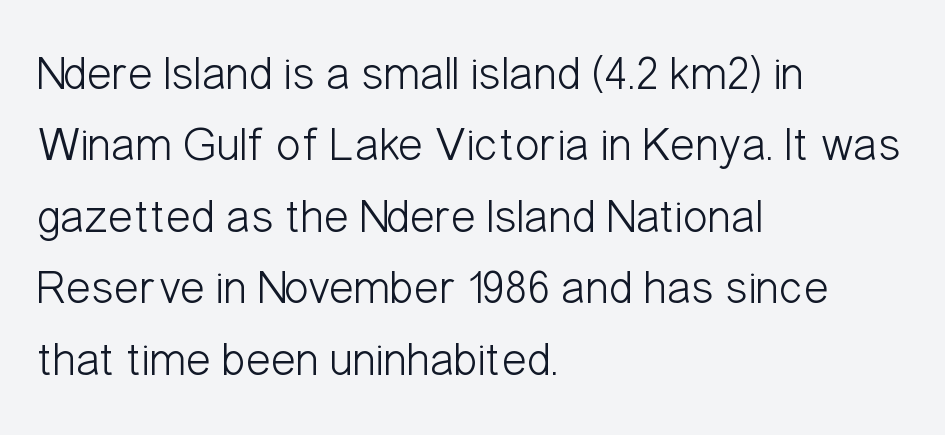
The image shows 47 px light, condensed sans-serif type, upright; set left-aligned, normal line spacing (1.52x), normal letter spacing, not underlined; low stroke contrast and a medium x-height.
